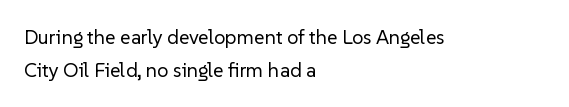
The image shows 20 px text type, upright; set left-aligned, normal line spacing (1.64x), normal letter spacing, not underlined.
